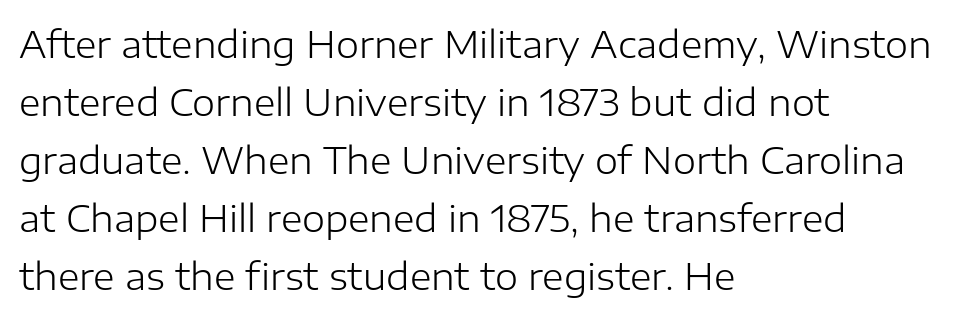
The image shows 37 px light sans-serif type, upright; set left-aligned, normal line spacing (1.57x), normal letter spacing, not underlined; low stroke contrast and a medium x-height.
